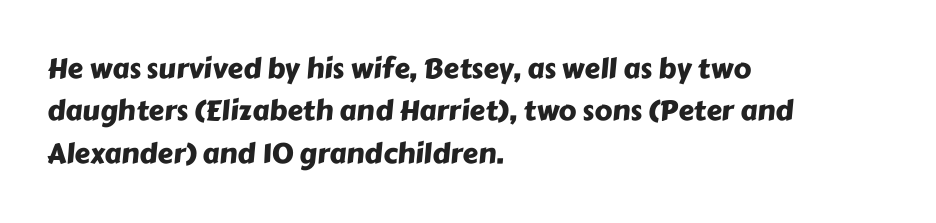
The rendering uses natural spacing where letterforms have individual widths. These lines keep a tight, regular rhythm from letter to letter. The rendering shows plain stroke endings on the letterforms — a sans-serif design. Which margin do the lines hug? The left one — the right edge is uneven. Any mark beneath the type? The region is blank. Horizontal bands of white between lines are of average thickness.
